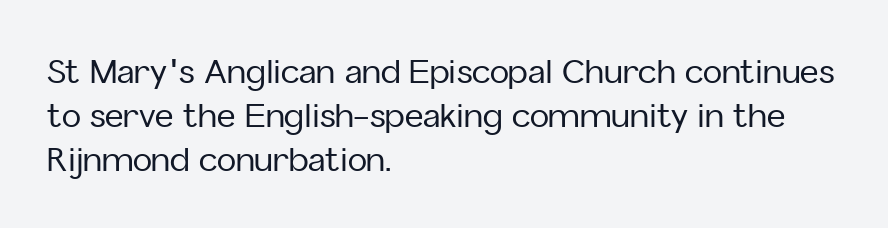
The image shows 32 px sans-serif type, upright; set left-aligned, normal line spacing (1.38x), normal letter spacing, not underlined; low stroke contrast and a medium x-height.
